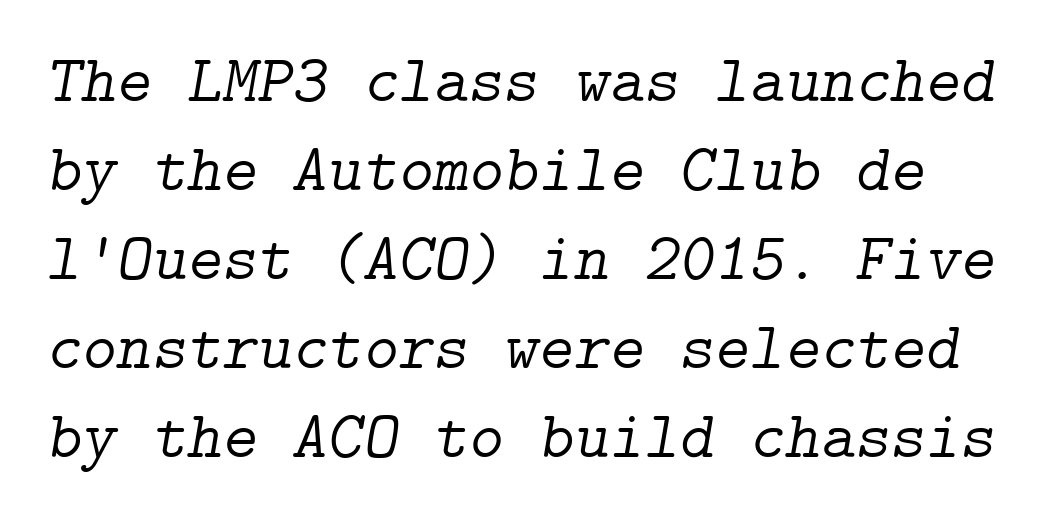
{"serif": "yes", "italic": "yes", "lean": "right", "slant_degrees": 9, "bold": "no", "weight": "light", "width": "normal", "stroke_contrast": "low", "x_height": "medium", "underline": "no", "line_spacing": "normal", "line_spacing_ratio": 1.33, "letter_spacing": "normal", "letter_spacing_em": 0.0, "glyph_px": 67}
